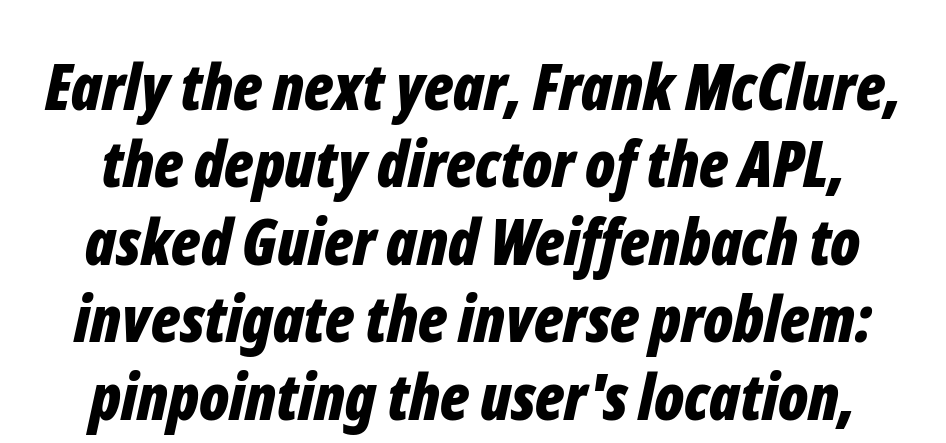
The specimen reads as italic at a glance. Caption: standard tracking, unaltered. Is this a fixed-width face? No — the glyphs have proportional, varying widths. Caption: bold face, heavy strokes.
